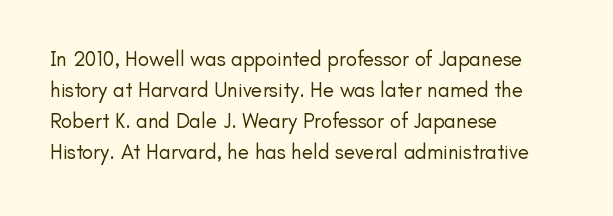
{"italic": "no", "bold": "no", "underline": "no", "align": "left", "line_spacing": "normal", "line_spacing_ratio": 1.48, "letter_spacing": "normal", "letter_spacing_em": 0.0, "glyph_px": 21}
